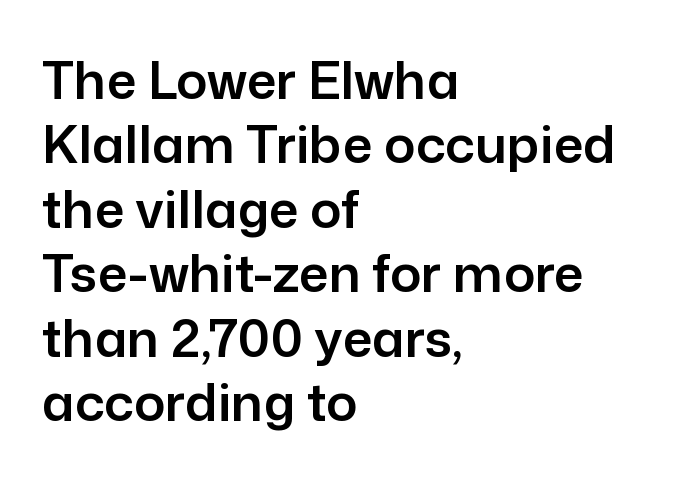
The image shows 52 px sans-serif type, upright; set left-aligned, line spacing 1.24x, normal letter spacing, not underlined; low stroke contrast and a medium x-height.
